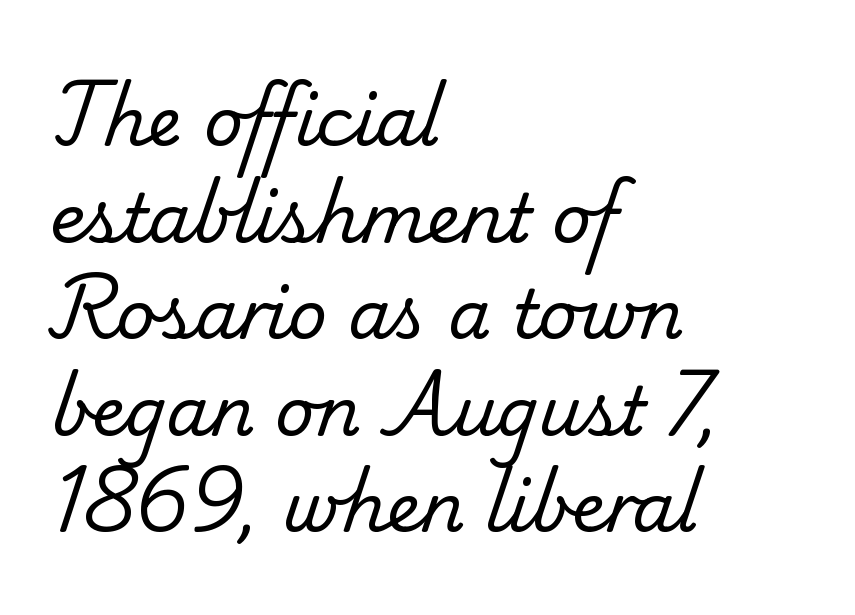
Q: Is the text bold? A: No.
Q: Is the typeface a serif or a sans-serif typeface? A: Serif.
Q: Is the text underlined? A: No.
Q: How is the paragraph aligned? A: Left-aligned.
Q: Is the spacing between letters normal or unusually wide? A: Normal.
Q: Is the spacing between lines tight, normal or loose? A: Normal.
Q: Width (condensed, normal, or wide)? A: Normal.
Q: Stroke contrast? A: Low.
Q: x-height? A: Small.
Q: Monospaced? A: No.
